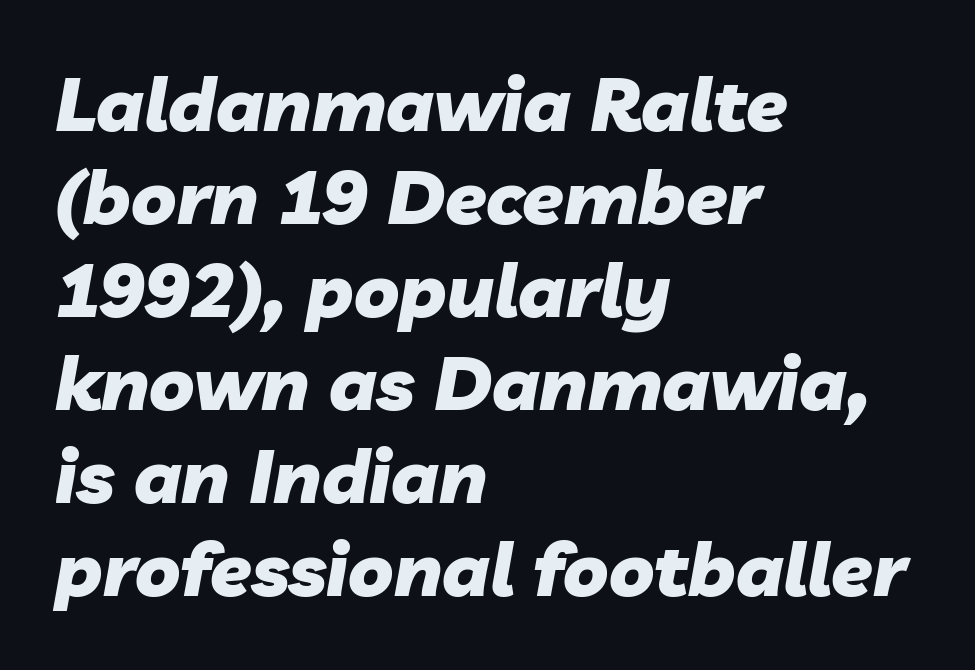
Q: Is the text bold? A: Yes.
Q: Is the text italic (slanted)? A: Yes, it leans right by about 10 degrees.
Q: Is the text underlined? A: No.
Q: How is the paragraph aligned? A: Left-aligned.
Q: Is the spacing between letters normal or unusually wide? A: Normal.
Q: Width (condensed, normal, or wide)? A: Normal.
Q: Stroke contrast? A: Low.
Q: x-height? A: Medium.
Q: Monospaced? A: No.
